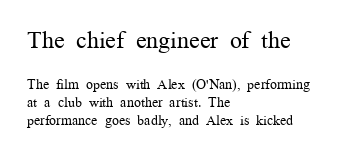
{"italic": "no", "bold": "no", "underline": "no", "align": "left", "line_spacing": "normal", "line_spacing_ratio": 1.29, "letter_spacing": "normal", "letter_spacing_em": 0.0, "larger_block": "first", "size_ratio": 1.71, "glyph_px": 24}
